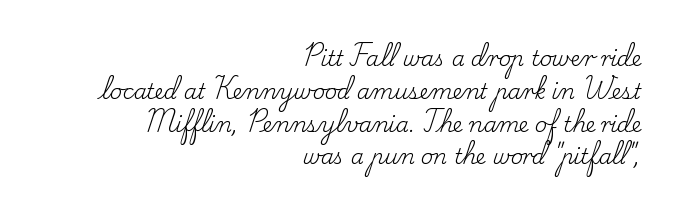
Q: Is the text bold? A: No.
Q: Is the text italic (slanted)? A: Yes.
Q: Is the text underlined? A: No.
Q: How is the paragraph aligned? A: Right-aligned.
Q: Is the spacing between letters normal or unusually wide? A: Normal.
Q: Is the spacing between lines tight, normal or loose? A: Normal.
